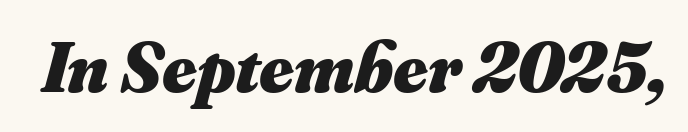
The image shows 72 px heavy type; set normal letter spacing, not underlined; medium stroke contrast and a small x-height.
